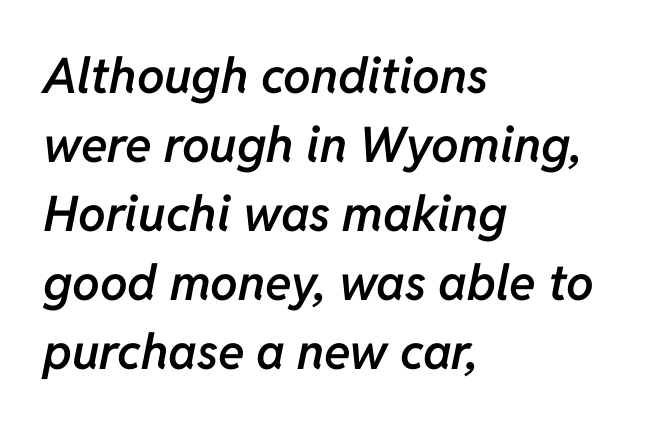
The image shows 49 px semibold type, italic (leaning right); set left-aligned, normal line spacing (1.41x), normal letter spacing, not underlined; low stroke contrast and a medium x-height.
